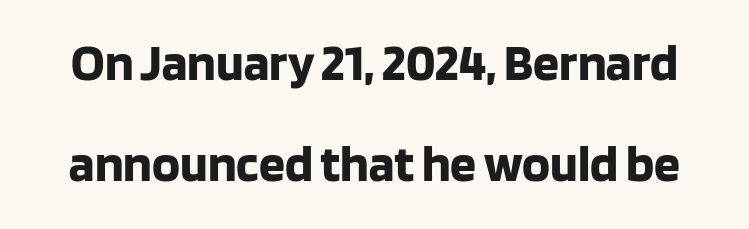
Q: Is the text bold? A: Yes.
Q: Is the text italic (slanted)? A: No, it is upright.
Q: Is the typeface a serif or a sans-serif typeface? A: Sans-serif.
Q: Is the text underlined? A: No.
Q: Is the spacing between letters normal or unusually wide? A: Normal.
Q: Is the spacing between lines tight, normal or loose? A: Loose.
Q: Width (condensed, normal, or wide)? A: Normal.
Q: Stroke contrast? A: Low.
Q: x-height? A: Large.
Q: Monospaced? A: No.
